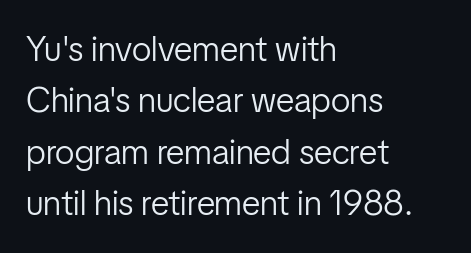
Q: Is the text bold? A: No.
Q: Is the text italic (slanted)? A: No, it is upright.
Q: Is the typeface a serif or a sans-serif typeface? A: Sans-serif.
Q: Is the text underlined? A: No.
Q: How is the paragraph aligned? A: Left-aligned.
Q: Is the spacing between letters normal or unusually wide? A: Normal.
Q: Is the spacing between lines tight, normal or loose? A: Normal.
Q: Width (condensed, normal, or wide)? A: Condensed.
Q: Stroke contrast? A: Low.
Q: x-height? A: Medium.
Q: Monospaced? A: No.
